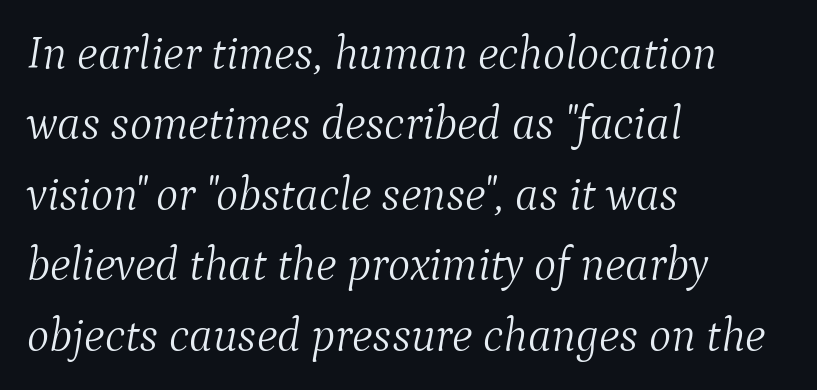
Observe the lean: these are italic letterforms. Any mark beneath the type? The region is blank. The passage shown is not bold in any degree. Reading down the block, your eye returns to a fixed left position each line. Is there much room between lines? A standard amount, neither cramped nor airy.
